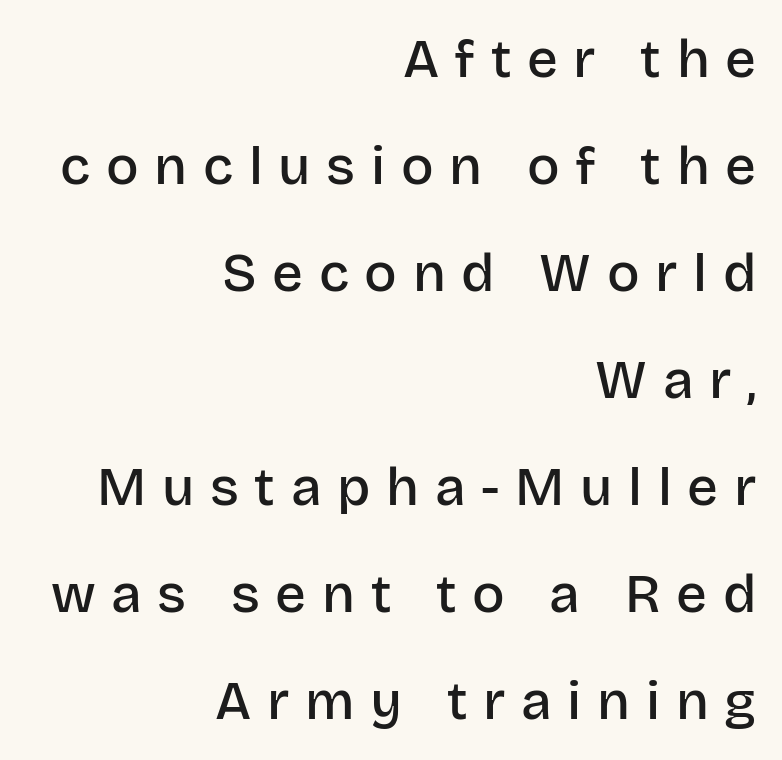
{"serif": "no", "italic": "no", "bold": "semi", "weight": "semibold", "width": "normal", "stroke_contrast": "low", "x_height": "large", "monospaced": "no", "underline": "no", "align": "right", "line_spacing": "loose", "line_spacing_ratio": 1.98, "letter_spacing": "wide", "letter_spacing_em": 0.29, "glyph_px": 54}
